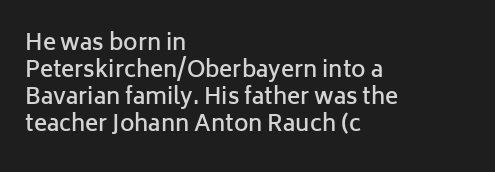
The gap between lines stays unmarked. Casual observation: everything's shoved over to the left. The glyphs have the mass of a demibold cut, below bold. The lettering stays uniformly vertical, giving the passage a roman look. Honestly, the letter spacing is just normal — you wouldn't notice it.
